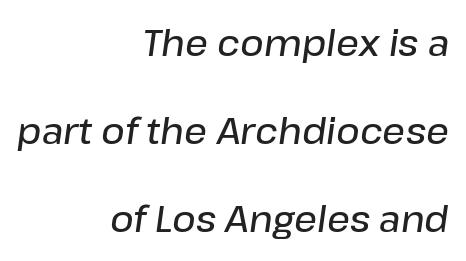
In terms of leading, this rendering errs on the spacious side. Check the space under the baseline: it is left empty. The passage shown is typed in a proportional face where columns would drift. Look at the tracking — it's just the regular setting, nothing added. Heft: intermediate — a semibold.
